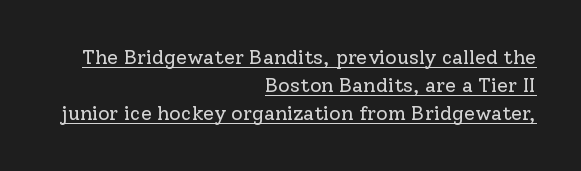
Q: Is the text bold? A: No.
Q: Is the text italic (slanted)? A: No, it is upright.
Q: Is the text underlined? A: Yes.
Q: How is the paragraph aligned? A: Right-aligned.
Q: Is the spacing between letters normal or unusually wide? A: Normal.
Q: Is the spacing between lines tight, normal or loose? A: Normal.
